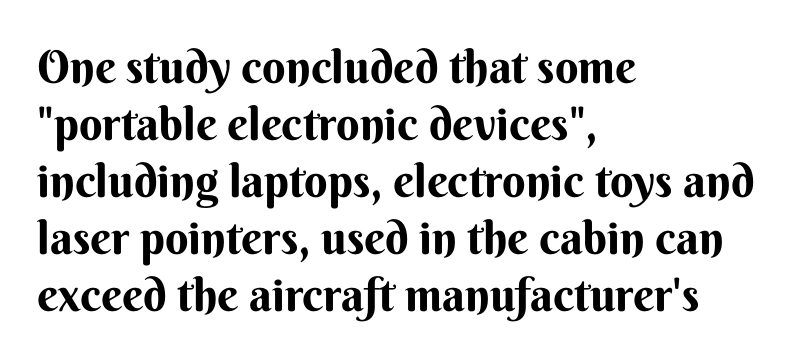
{"serif": "no", "italic": "no", "bold": "yes", "weight": "bold", "width": "normal", "stroke_contrast": "medium", "x_height": "small", "monospaced": "no", "underline": "no", "align": "left", "line_spacing_ratio": 1.24, "letter_spacing": "normal", "letter_spacing_em": 0.0, "glyph_px": 46}
